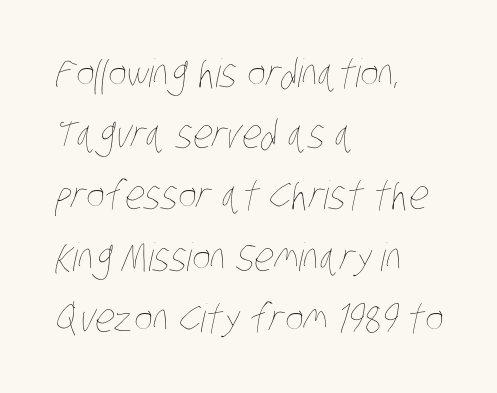
Q: Is the text bold? A: No.
Q: Is the text underlined? A: No.
Q: How is the paragraph aligned? A: Left-aligned.
Q: Is the spacing between letters normal or unusually wide? A: Normal.
Q: Is the spacing between lines tight, normal or loose? A: Normal.
Q: Width (condensed, normal, or wide)? A: Condensed.
Q: Stroke contrast? A: Low.
Q: x-height? A: Large.
Q: Monospaced? A: No.
